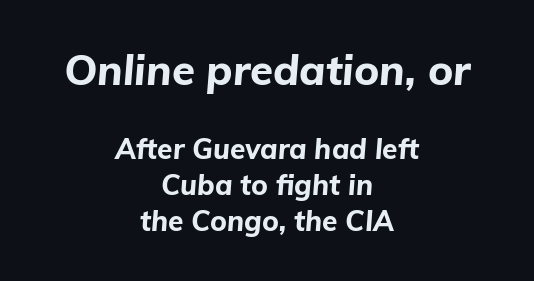
Q: Is the text bold? A: Yes.
Q: Is the text italic (slanted)? A: Yes, it leans right by about 5 degrees.
Q: Is the text underlined? A: No.
Q: How is the paragraph aligned? A: Centered.
Q: Is the spacing between letters normal or unusually wide? A: Normal.
Q: Is the spacing between lines tight, normal or loose? A: Normal.
Q: Which block of text is set in a larger size, the first (top) or the second (bottom)? A: The first (top) one.
Q: Width (condensed, normal, or wide)? A: Normal.
Q: Stroke contrast? A: Low.
Q: x-height? A: Medium.
Q: Monospaced? A: No.
